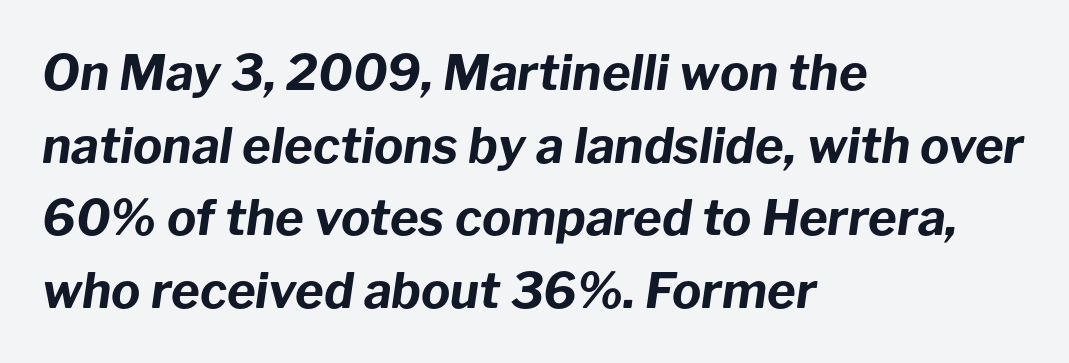
Q: Is the text bold? A: Yes.
Q: Is the text italic (slanted)? A: Yes, it leans right by about 8 degrees.
Q: Is the text underlined? A: No.
Q: How is the paragraph aligned? A: Left-aligned.
Q: Is the spacing between letters normal or unusually wide? A: Normal.
Q: Is the spacing between lines tight, normal or loose? A: Normal.
Q: Width (condensed, normal, or wide)? A: Normal.
Q: Stroke contrast? A: Low.
Q: x-height? A: Medium.
Q: Monospaced? A: No.
